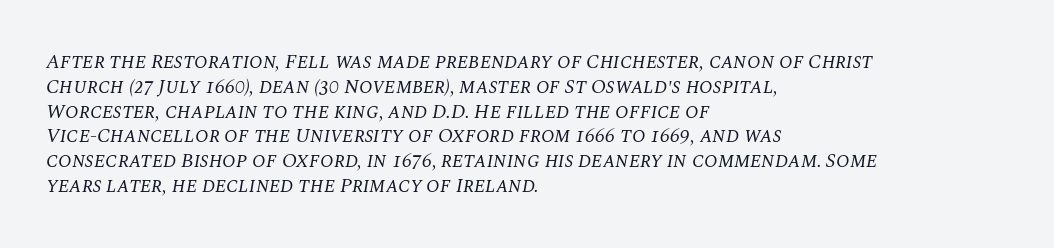
Q: Is the text bold? A: No.
Q: Is the text italic (slanted)? A: Yes, it leans right by about 10 degrees.
Q: Is the text underlined? A: No.
Q: How is the paragraph aligned? A: Left-aligned.
Q: Is the spacing between letters normal or unusually wide? A: Normal.
